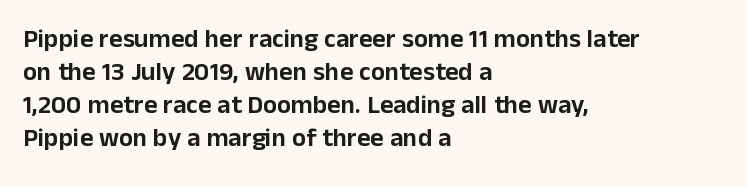
The foot of each line stays bare and open. Leading matches the norm, producing a regular column. The paragraph shown leans on its left margin. The gaps between neighbouring characters are ordinary and unremarkable. Italic? Not at all — the glyphs are vertical.
